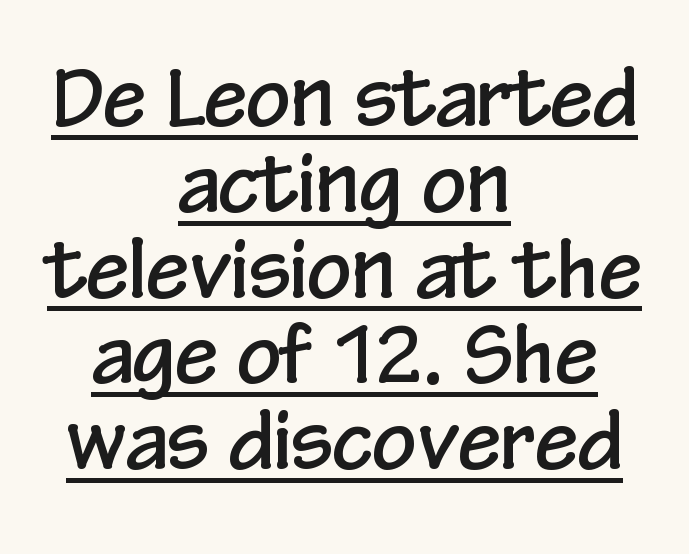
{"serif": "no", "italic": "no", "width": "condensed", "stroke_contrast": "low", "x_height": "medium", "monospaced": "no", "underline": "yes", "align": "center", "line_spacing": "tight", "line_spacing_ratio": 1.1, "letter_spacing": "normal", "letter_spacing_em": 0.0, "glyph_px": 78}
